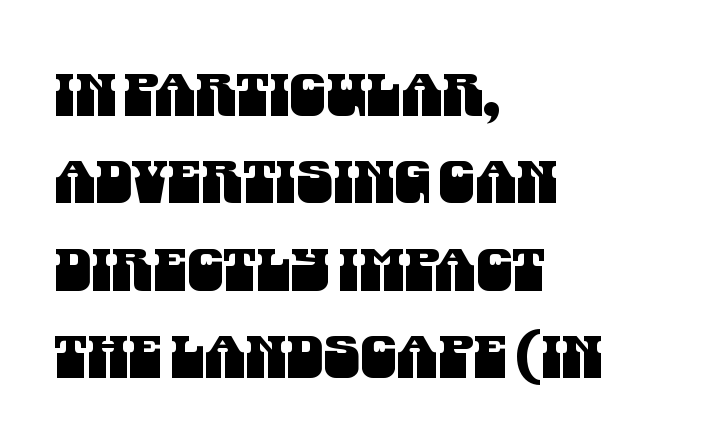
The image shows 59 px condensed sans-serif type; set left-aligned, normal line spacing (1.48x), normal letter spacing, not underlined; medium stroke contrast and a large x-height.
